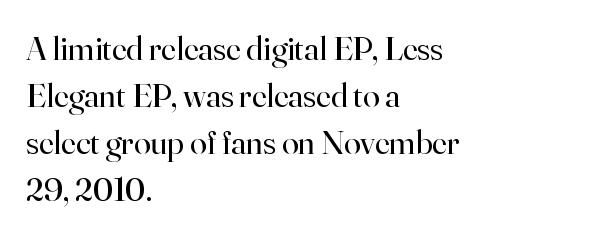
Glance below the letters and you will spot only blank space. The letters advance in unequal steps, a hallmark of proportional type. The specimen reads as upright at a glance. On a weight scale, this lands at 450 or below. One glance says typical: line gaps are just what's usual. The face used here is rendered with its standard letterfit.
